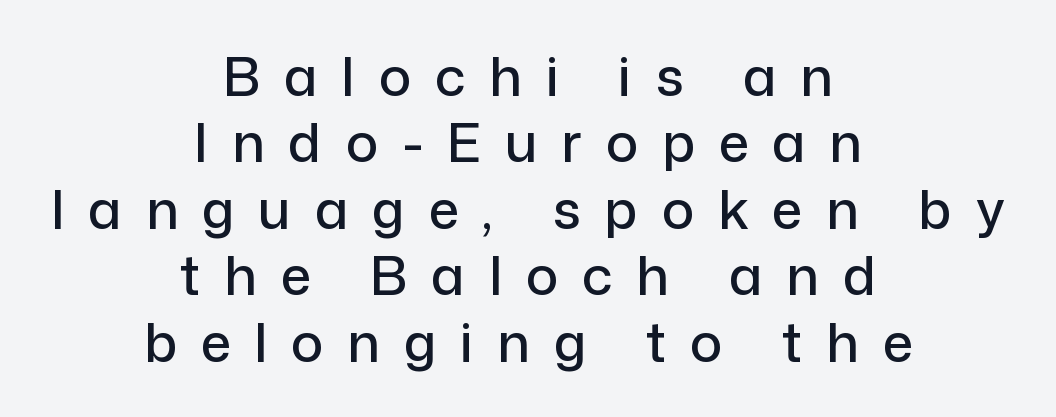
The image shows 54 px sans-serif type, upright; set centered, line spacing 1.23x, unusually wide letter spacing (+0.44 em), not underlined; low stroke contrast and a medium x-height.
